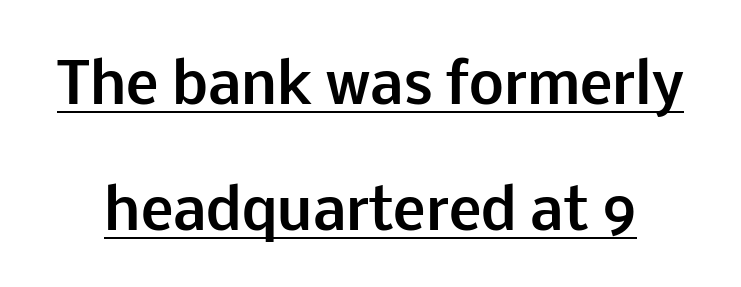
The image shows 55 px bold sans-serif type, upright; set loose line spacing (2.3x), normal letter spacing, underlined; low stroke contrast and a medium x-height.
